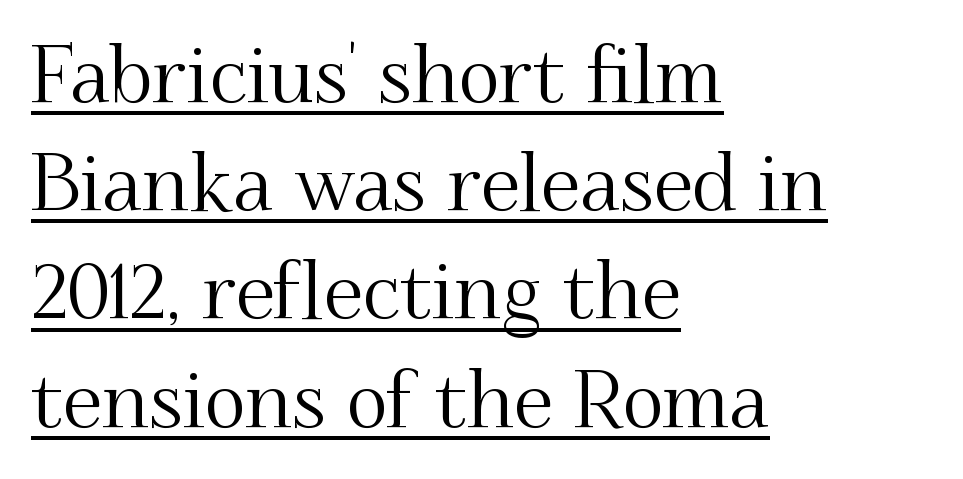
The rendering uses the underline text-decoration. Unlike italic type, these characters show no tilt at all. Font category for this specimen: serif. Students, observe: this is what conventionally led text looks like. The passage shown has conventional tracking throughout.
